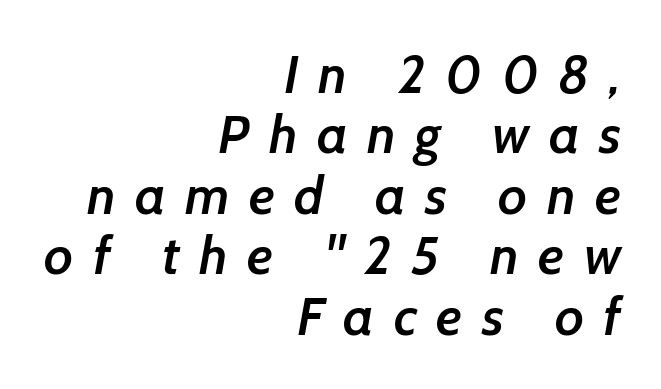
The image shows 54 px semibold sans-serif type; set right-aligned, tight line spacing (1.12x), unusually wide letter spacing (+0.36 em), not underlined; low stroke contrast and a medium x-height.
